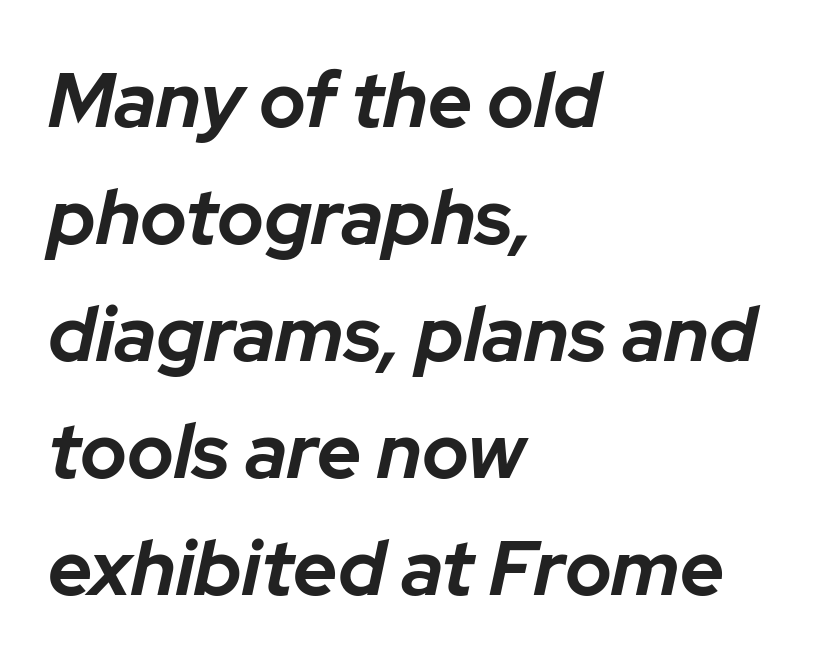
The words here are not underlined. Think of a printed novel: that variable character pitch is what you see here. Which margin do the lines hug? The left one — the right edge is uneven. Posture: slanted. Evenly set lines give the paragraph a standard silhouette. Look at the tracking — it's just the regular setting, nothing added.
